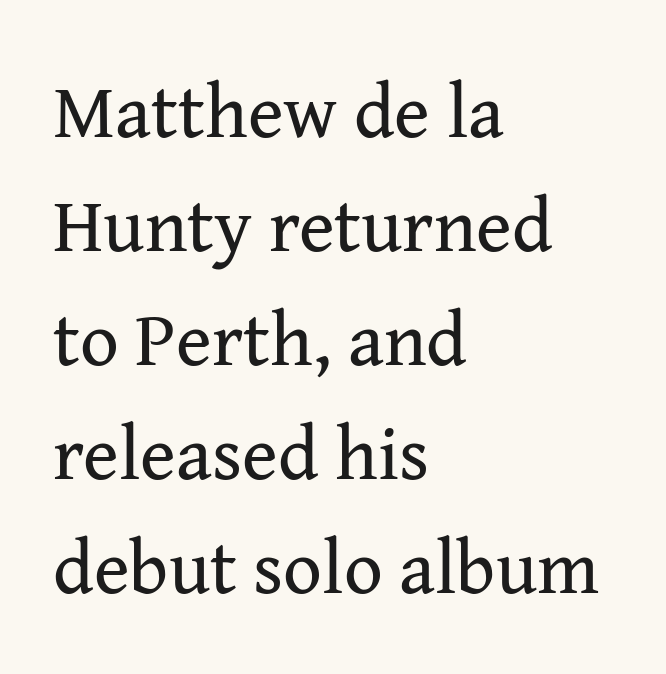
The glyphs in this specimen are seriffed. How would I describe the line gaps? Plain and ordinary. Descenders are the only things crossing below the line. A classic flush-left, rag-right setting is used for this passage. The passage shown is typed in a proportional face where columns would drift. Upright lettering throughout.
